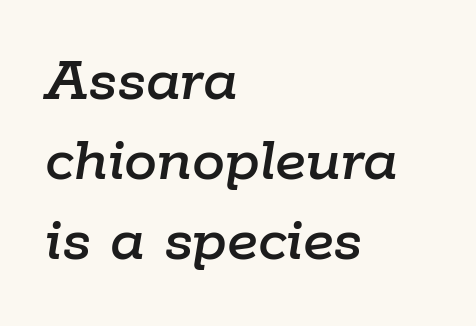
Q: Is the text italic (slanted)? A: Yes, it leans right by about 9 degrees.
Q: Is the text underlined? A: No.
Q: How is the paragraph aligned? A: Left-aligned.
Q: Is the spacing between letters normal or unusually wide? A: Normal.
Q: Width (condensed, normal, or wide)? A: Normal.
Q: Stroke contrast? A: Low.
Q: x-height? A: Medium.
Q: Monospaced? A: No.
